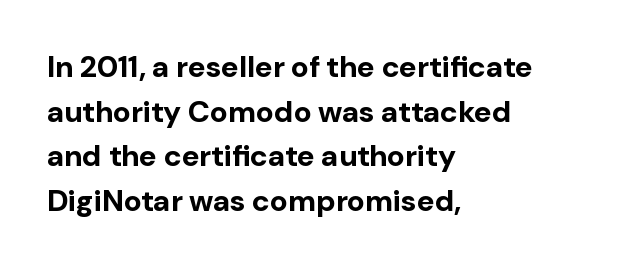
{"serif": "no", "italic": "no", "bold": "yes", "weight": "bold", "width": "normal", "stroke_contrast": "low", "x_height": "medium", "monospaced": "no", "underline": "no", "align": "left", "line_spacing": "normal", "line_spacing_ratio": 1.49, "letter_spacing": "normal", "letter_spacing_em": 0.0, "glyph_px": 30}
